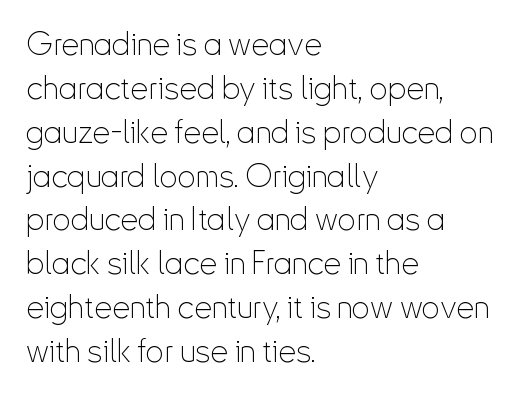
Q: Is the text bold? A: No.
Q: Is the text italic (slanted)? A: No, it is upright.
Q: Is the typeface a serif or a sans-serif typeface? A: Sans-serif.
Q: Is the text underlined? A: No.
Q: How is the paragraph aligned? A: Left-aligned.
Q: Is the spacing between letters normal or unusually wide? A: Normal.
Q: Is the spacing between lines tight, normal or loose? A: Normal.
Q: Width (condensed, normal, or wide)? A: Condensed.
Q: Stroke contrast? A: Low.
Q: x-height? A: Small.
Q: Monospaced? A: No.
